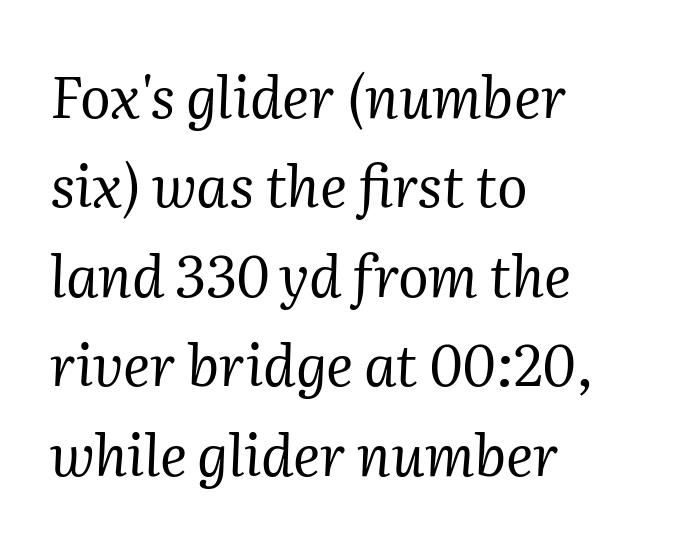
{"serif": "yes", "italic": "yes", "lean": "right", "slant_degrees": 2, "bold": "no", "weight": "regular", "width": "normal", "stroke_contrast": "medium", "x_height": "medium", "monospaced": "no", "underline": "no", "align": "left", "line_spacing": "normal", "line_spacing_ratio": 1.57, "letter_spacing": "normal", "letter_spacing_em": 0.0, "glyph_px": 57}
